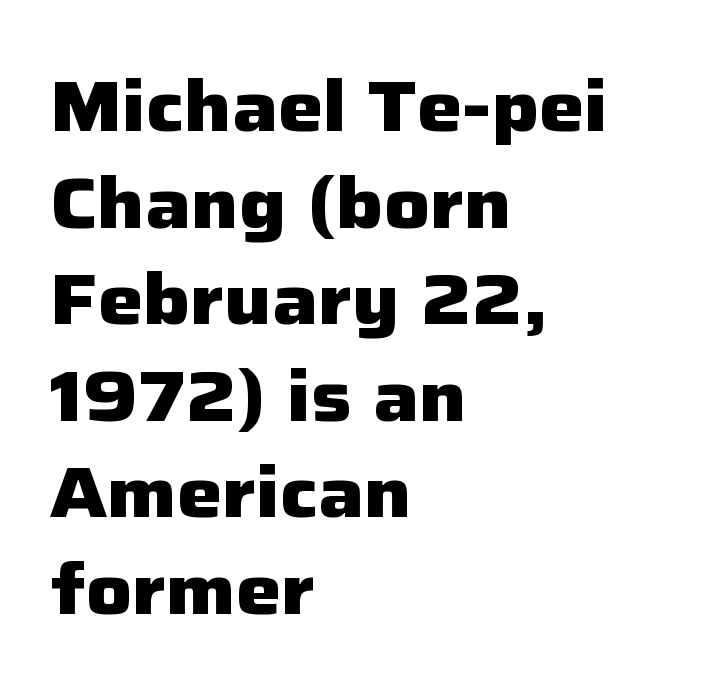
Q: Is the text bold? A: Yes.
Q: Is the text italic (slanted)? A: No, it is upright.
Q: Is the typeface a serif or a sans-serif typeface? A: Sans-serif.
Q: Is the text underlined? A: No.
Q: How is the paragraph aligned? A: Left-aligned.
Q: Is the spacing between letters normal or unusually wide? A: Normal.
Q: Is the spacing between lines tight, normal or loose? A: Normal.
Q: Width (condensed, normal, or wide)? A: Normal.
Q: Stroke contrast? A: Low.
Q: x-height? A: Medium.
Q: Monospaced? A: No.
